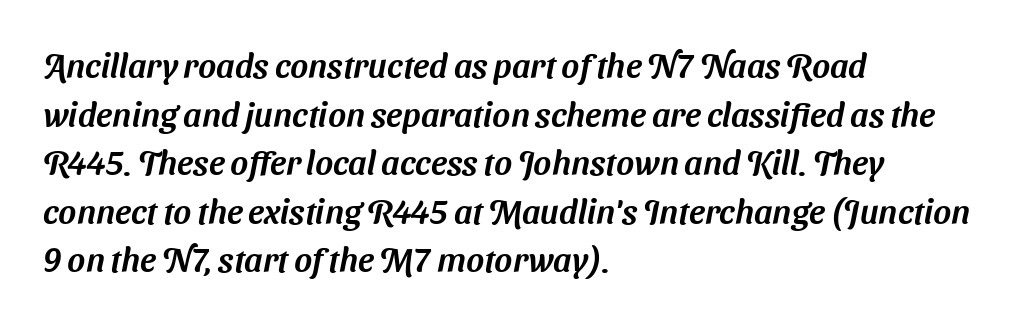
{"serif": "no", "width": "normal", "stroke_contrast": "medium", "x_height": "medium", "monospaced": "no", "underline": "no", "align": "left", "line_spacing": "normal", "line_spacing_ratio": 1.43, "letter_spacing": "normal", "letter_spacing_em": 0.0, "glyph_px": 34}
